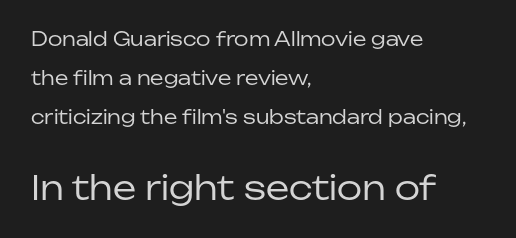
{"serif": "no", "italic": "no", "bold": "no", "weight": "regular", "width": "normal", "stroke_contrast": "low", "x_height": "medium", "monospaced": "no", "underline": "no", "align": "left", "line_spacing": "loose", "line_spacing_ratio": 2.05, "letter_spacing": "normal", "letter_spacing_em": 0.0, "larger_block": "second", "size_ratio": 1.74, "glyph_px": 33}
